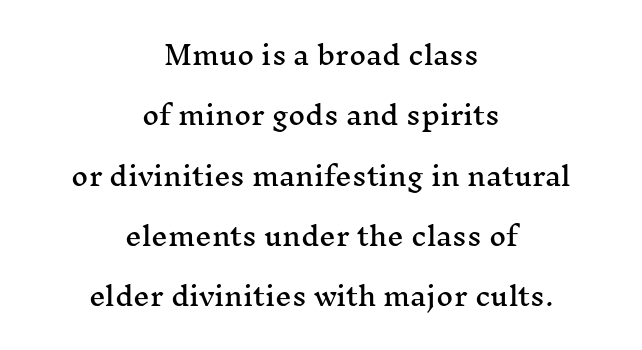
The image shows 26 px text type, upright; set centered, loose line spacing (2.32x), normal letter spacing, not underlined.
